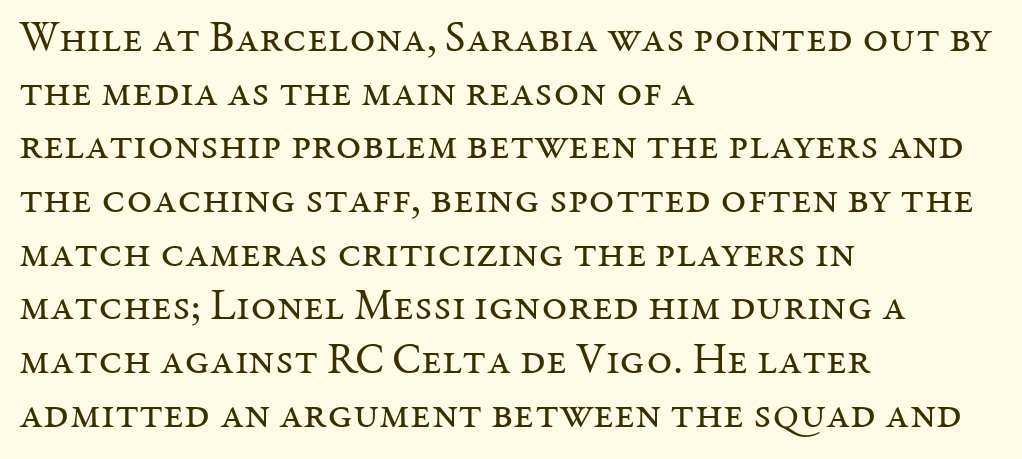
Posture: upright roman. The passage shown is not bold in any degree. Compared with typical body copy, the letter spacing here is the same. Serif or sans? Serif — the stroke terminals have little feet. The typesetter chose a ragged-right arrangement here. Varying glyph widths throughout — classic text-font behaviour.
